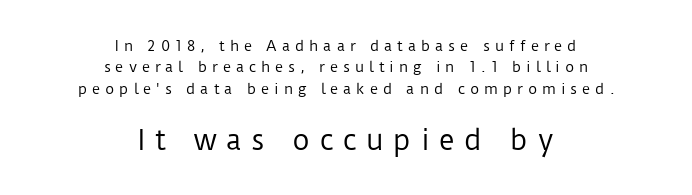
Character size in the trailing block exceeds that of the leading block. Regular leading. Honestly, the letter spacing is so wide it's the main thing you notice. The lettering stays uniformly vertical, giving the passage a roman look.
